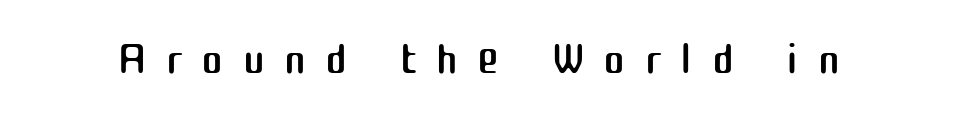
{"serif": "no", "italic": "no", "bold": "no", "weight": "regular", "width": "normal", "stroke_contrast": "medium", "x_height": "medium", "monospaced": "no", "underline": "no", "letter_spacing": "wide", "letter_spacing_em": 0.29, "glyph_px": 66}
